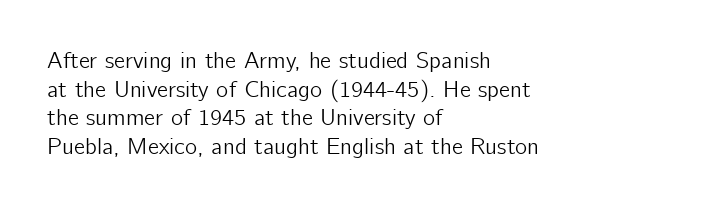
The image shows 23 px text type, upright; set left-aligned, line spacing 1.24x, normal letter spacing, not underlined.
